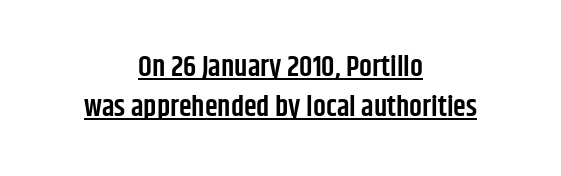
Q: Is the text bold? A: Semi-bold.
Q: Is the text italic (slanted)? A: No, it is upright.
Q: Is the typeface a serif or a sans-serif typeface? A: Sans-serif.
Q: Is the text underlined? A: Yes.
Q: How is the paragraph aligned? A: Centered.
Q: Is the spacing between letters normal or unusually wide? A: Normal.
Q: Is the spacing between lines tight, normal or loose? A: Normal.
Q: Width (condensed, normal, or wide)? A: Condensed.
Q: Stroke contrast? A: Low.
Q: x-height? A: Large.
Q: Monospaced? A: No.
